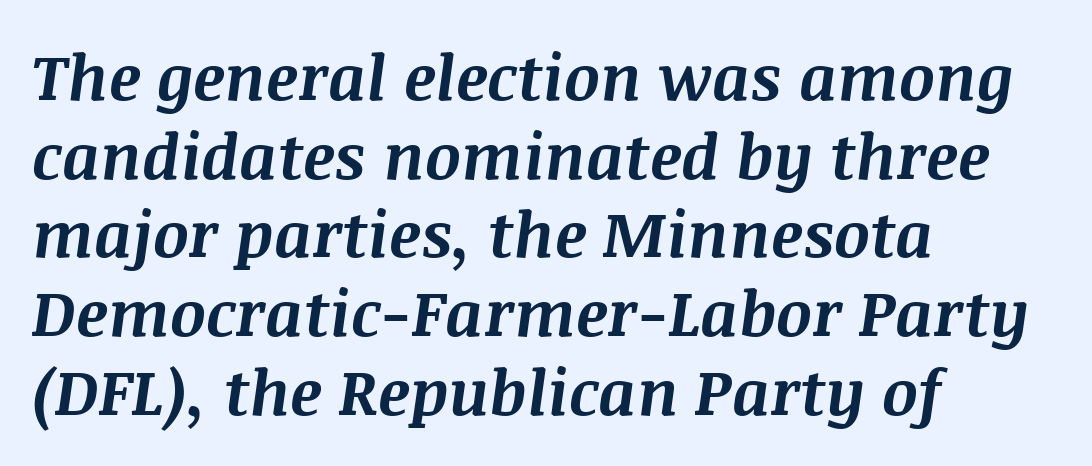
{"italic": "yes", "lean": "right", "slant_degrees": 8, "bold": "yes", "weight": "bold", "width": "normal", "stroke_contrast": "medium", "x_height": "large", "monospaced": "no", "underline": "no", "align": "left", "line_spacing": "normal", "line_spacing_ratio": 1.25, "letter_spacing": "normal", "letter_spacing_em": 0.0, "glyph_px": 63}
